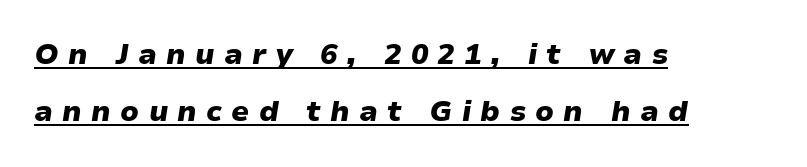
Q: Is the text bold? A: Yes.
Q: Is the text italic (slanted)? A: Yes, it leans right by about 9 degrees.
Q: Is the text underlined? A: Yes.
Q: How is the paragraph aligned? A: Left-aligned.
Q: Is the spacing between letters normal or unusually wide? A: Unusually wide.
Q: Is the spacing between lines tight, normal or loose? A: Loose.
Q: Width (condensed, normal, or wide)? A: Normal.
Q: Stroke contrast? A: Low.
Q: x-height? A: Medium.
Q: Monospaced? A: No.
